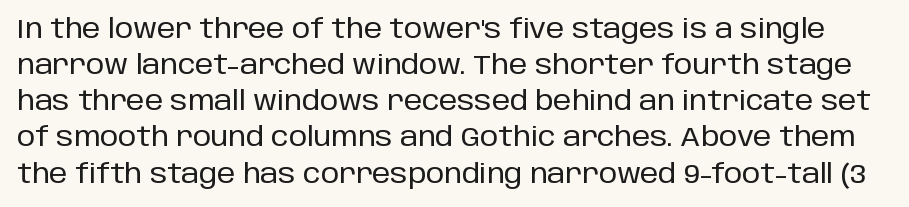
{"italic": "no", "underline": "no", "line_spacing": "normal", "line_spacing_ratio": 1.39, "letter_spacing": "normal", "letter_spacing_em": 0.0, "glyph_px": 26}
